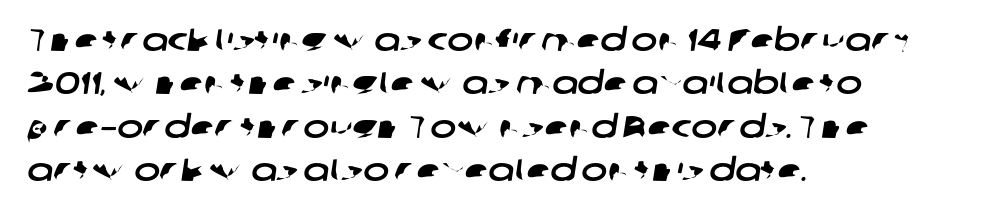
Successive baselines arrive at the customary interval. Casual observation: everything's shoved over to the left. The letters advance in unequal steps, a hallmark of proportional type. Letterform terminals end flat and unadorned throughout the passage.
